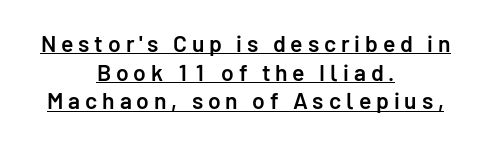
Q: Is the text bold? A: Semi-bold.
Q: Is the text italic (slanted)? A: No, it is upright.
Q: Is the text underlined? A: Yes.
Q: How is the paragraph aligned? A: Centered.
Q: Is the spacing between letters normal or unusually wide? A: Unusually wide.
Q: Is the spacing between lines tight, normal or loose? A: Normal.
